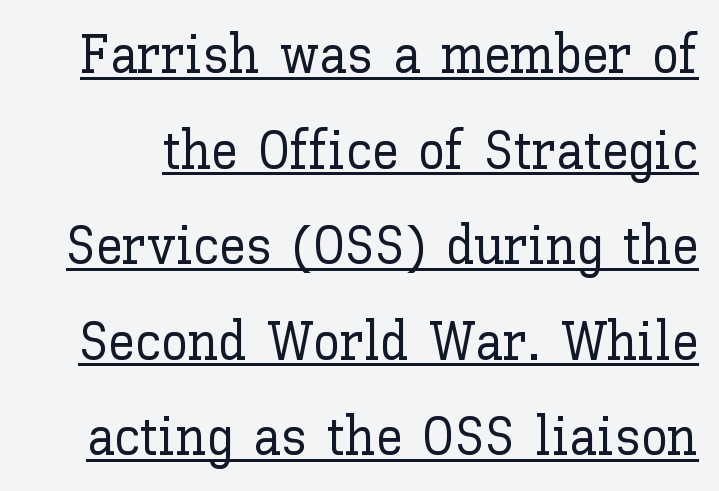
These lines are rendered in a variable-pitch font. A rule runs beneath these lines of type. You can tell it's not italic because the verticals are truly vertical. The tracking reads as untouched default to a designer's eye.
